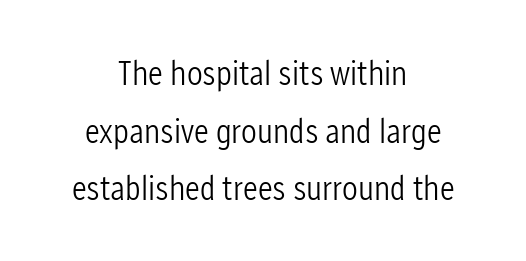
The image shows 35 px light, condensed sans-serif type, upright; set centered, normal line spacing (1.65x), normal letter spacing, not underlined; low stroke contrast and a medium x-height.
